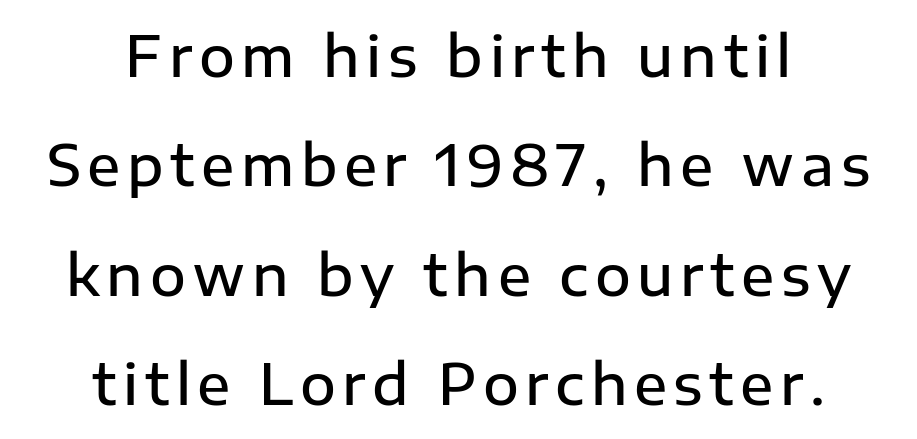
Q: Is the text bold? A: Semi-bold.
Q: Is the text italic (slanted)? A: No, it is upright.
Q: Is the typeface a serif or a sans-serif typeface? A: Sans-serif.
Q: Is the text underlined? A: No.
Q: How is the paragraph aligned? A: Centered.
Q: Is the spacing between lines tight, normal or loose? A: Loose.
Q: Width (condensed, normal, or wide)? A: Normal.
Q: Stroke contrast? A: Low.
Q: x-height? A: Medium.
Q: Monospaced? A: No.
